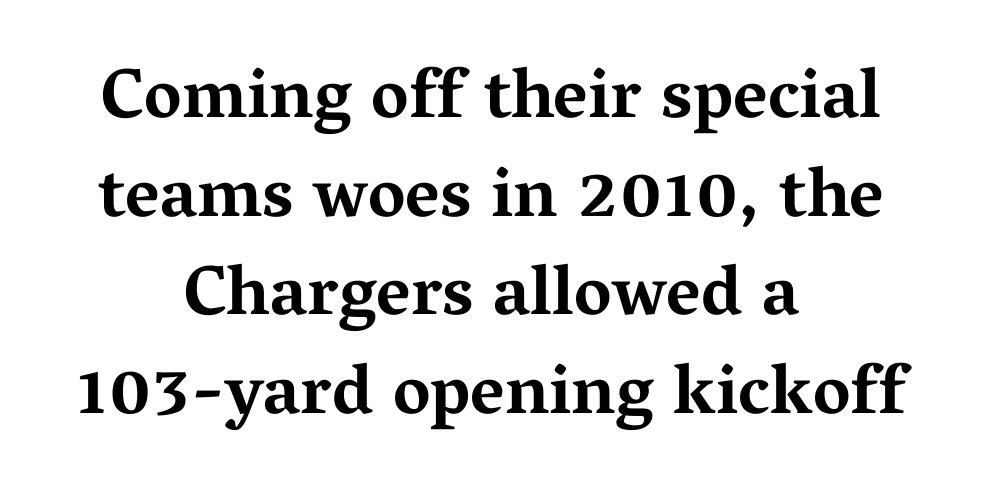
{"serif": "yes", "italic": "no", "bold": "yes", "weight": "bold", "width": "wide", "stroke_contrast": "medium", "x_height": "medium", "monospaced": "no", "underline": "no", "align": "center", "line_spacing": "normal", "line_spacing_ratio": 1.41, "letter_spacing": "normal", "letter_spacing_em": 0.0, "glyph_px": 70}
